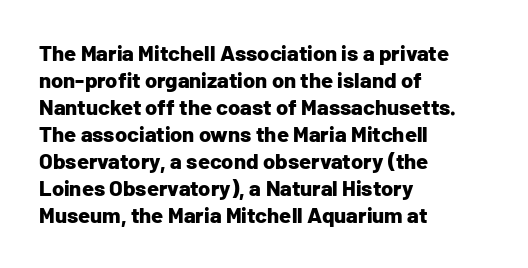
The setting favours the left margin, as ordinary paragraphs usually do. The strip under each line holds only bare page. Every letter is thick-stroked: bold, no question. In terms of posture, this sample is upright. Is the letter spacing exaggerated? No — it looks like the ordinary default.
